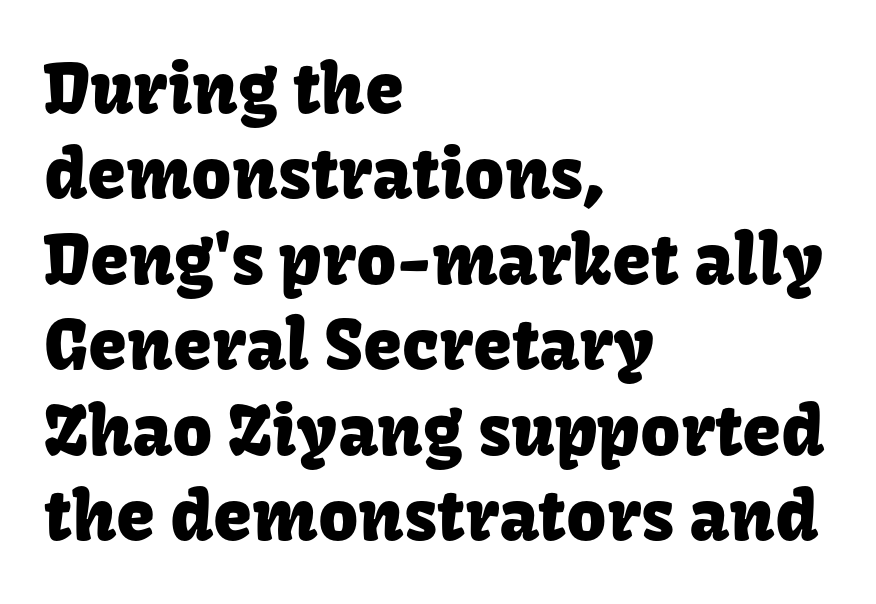
Q: Is the text italic (slanted)? A: No, it is upright.
Q: Is the typeface a serif or a sans-serif typeface? A: Sans-serif.
Q: Is the text underlined? A: No.
Q: How is the paragraph aligned? A: Left-aligned.
Q: Is the spacing between letters normal or unusually wide? A: Normal.
Q: Width (condensed, normal, or wide)? A: Normal.
Q: Stroke contrast? A: Low.
Q: x-height? A: Medium.
Q: Monospaced? A: No.
